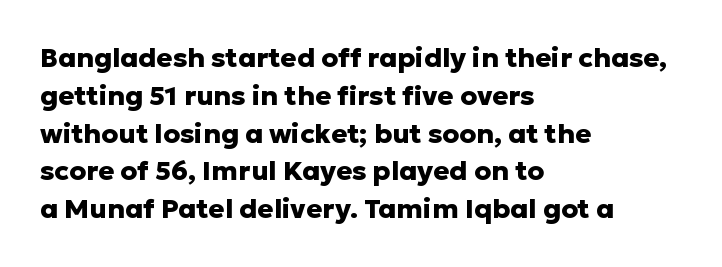
The image shows 27 px bold type, upright; set left-aligned, normal line spacing (1.4x), normal letter spacing, not underlined.
